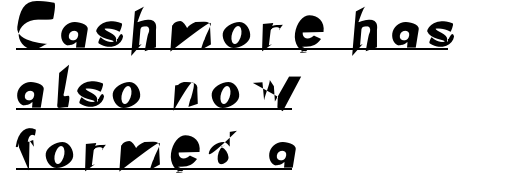
{"serif": "no", "width": "normal", "stroke_contrast": "low", "x_height": "small", "monospaced": "no", "underline": "yes", "align": "left", "line_spacing": "normal", "line_spacing_ratio": 1.62, "letter_spacing": "wide", "letter_spacing_em": 0.4, "glyph_px": 37}
